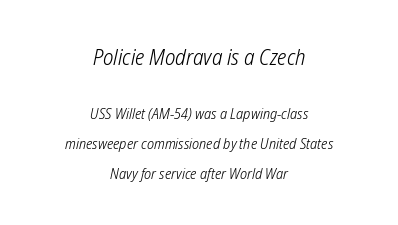
{"bold": "no", "underline": "no", "align": "center", "line_spacing": "loose", "line_spacing_ratio": 1.98, "letter_spacing": "normal", "letter_spacing_em": 0.0, "larger_block": "first", "size_ratio": 1.47, "glyph_px": 22}
